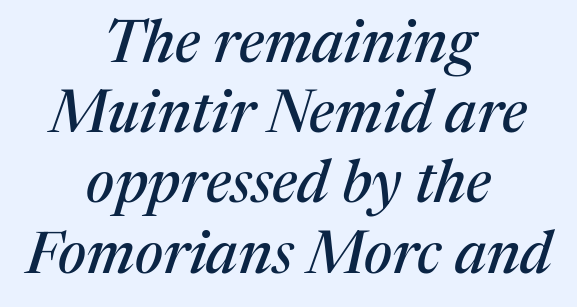
{"serif": "yes", "italic": "yes", "lean": "right", "slant_degrees": 17, "width": "normal", "stroke_contrast": "medium", "x_height": "medium", "monospaced": "no", "underline": "no", "align": "center", "line_spacing_ratio": 1.19, "letter_spacing": "normal", "letter_spacing_em": 0.0, "glyph_px": 59}
